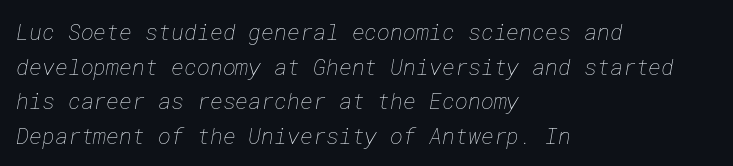
{"bold": "no", "underline": "no", "align": "left", "line_spacing": "normal", "line_spacing_ratio": 1.57, "letter_spacing": "normal", "letter_spacing_em": 0.0, "glyph_px": 22}
